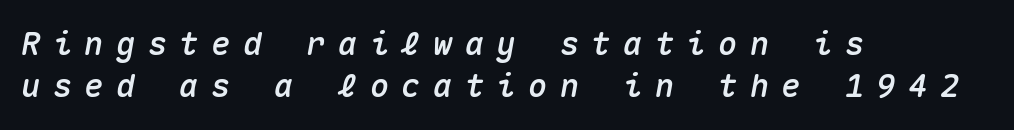
Q: Is the text italic (slanted)? A: Yes, it leans right by about 10 degrees.
Q: Is the text underlined? A: No.
Q: How is the paragraph aligned? A: Left-aligned.
Q: Is the spacing between letters normal or unusually wide? A: Unusually wide.
Q: Is the spacing between lines tight, normal or loose? A: Normal.
Q: Width (condensed, normal, or wide)? A: Normal.
Q: Stroke contrast? A: Medium.
Q: x-height? A: Medium.
Q: Monospaced? A: Yes.
